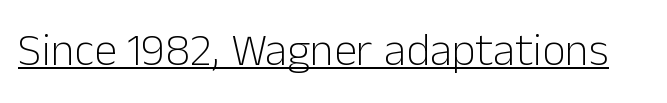
The image shows 46 px light sans-serif type, upright; set normal letter spacing, underlined; low stroke contrast and a medium x-height.
